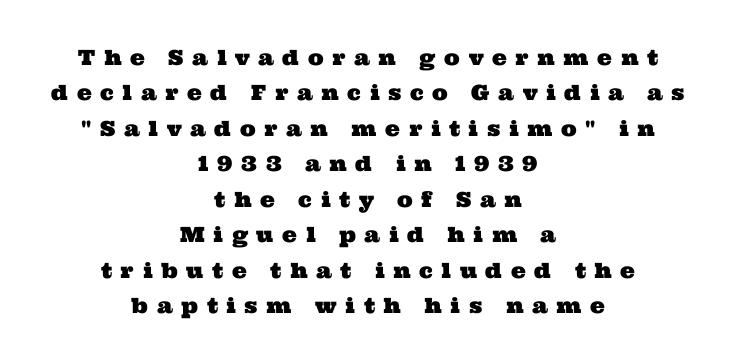
The image shows 21 px text type; set centered, normal line spacing (1.69x), unusually wide letter spacing (+0.41 em), not underlined.
